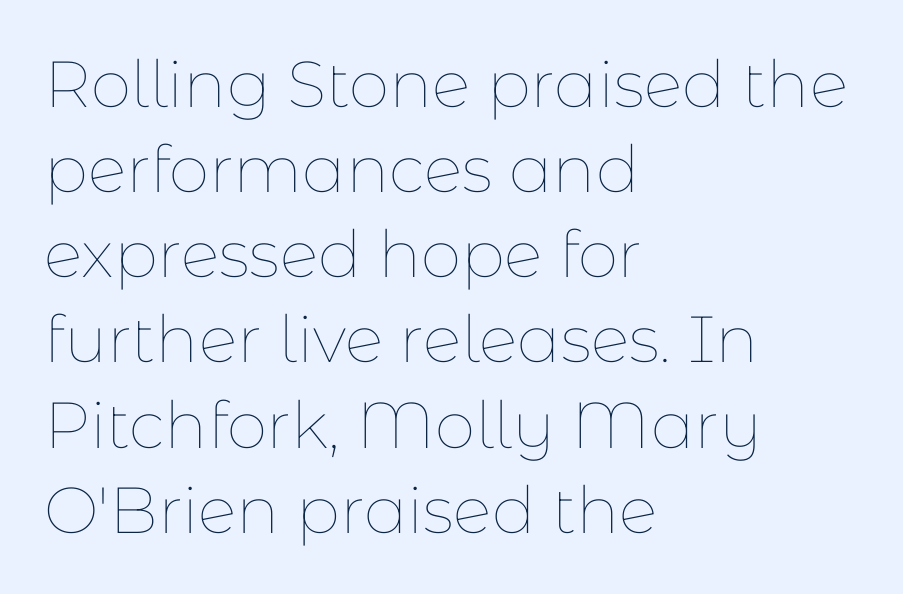
The image shows 65 px thin type, upright; set left-aligned, normal line spacing (1.31x), normal letter spacing, not underlined; low stroke contrast and a medium x-height.
